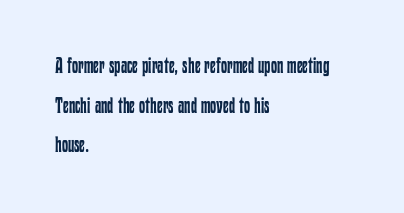
Q: Is the text bold? A: No.
Q: Is the text italic (slanted)? A: No, it is upright.
Q: Is the text underlined? A: No.
Q: How is the paragraph aligned? A: Left-aligned.
Q: Is the spacing between letters normal or unusually wide? A: Normal.
